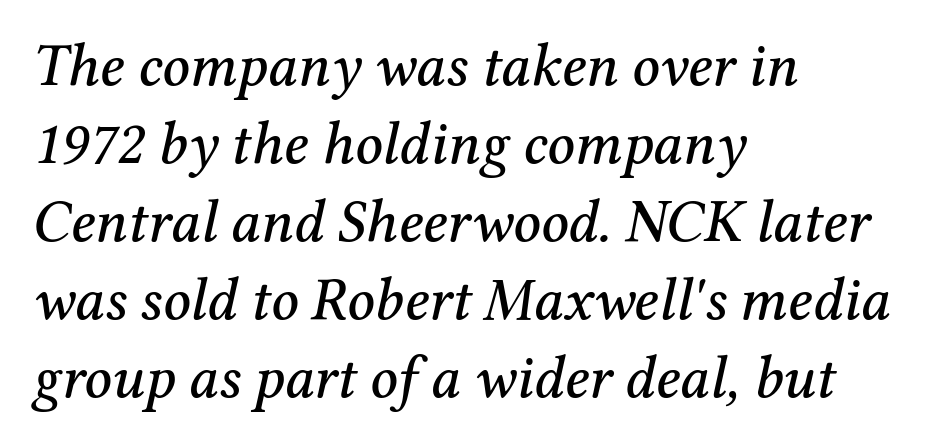
{"serif": "yes", "italic": "yes", "lean": "right", "slant_degrees": 12, "width": "normal", "stroke_contrast": "medium", "x_height": "medium", "monospaced": "no", "underline": "no", "align": "left", "line_spacing": "normal", "line_spacing_ratio": 1.3, "letter_spacing": "normal", "letter_spacing_em": 0.0, "glyph_px": 60}
